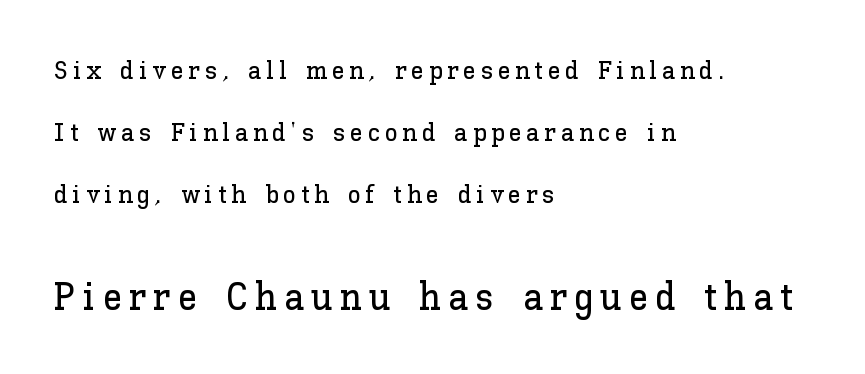
The image shows 39 px text type, upright; set left-aligned, loose line spacing (2.39x), not underlined; the second (bottom) block is 1.5x larger; low stroke contrast and a medium x-height.
